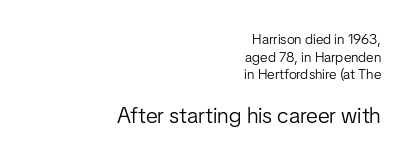
{"italic": "no", "bold": "no", "underline": "no", "align": "right", "line_spacing": "normal", "line_spacing_ratio": 1.26, "letter_spacing": "normal", "letter_spacing_em": 0.0, "larger_block": "second", "size_ratio": 1.57, "glyph_px": 22}
